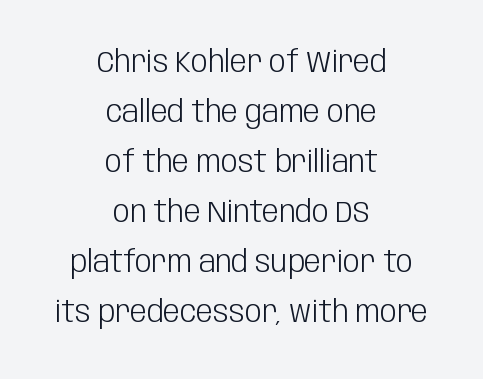
Glyph-to-glyph distance matches everyday printed text. To sum up the face: it is a sans, with no serifs. Italic: no, the glyphs are upright roman. The letters advance in unequal steps, a hallmark of proportional type.
